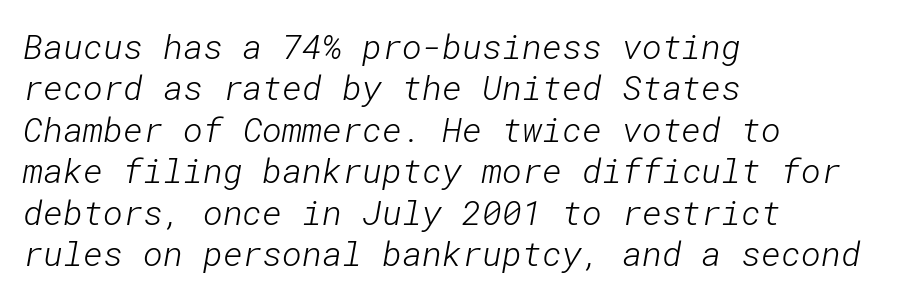
The image shows 34 px light sans-serif type; set left-aligned, line spacing 1.22x, normal letter spacing, not underlined; low stroke contrast and a medium x-height.
